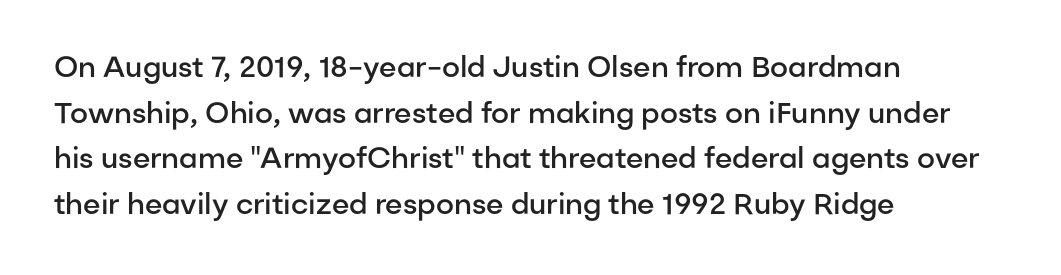
The image shows 29 px semibold sans-serif type, upright; set left-aligned, normal line spacing (1.57x), normal letter spacing, not underlined; low stroke contrast and a medium x-height.
